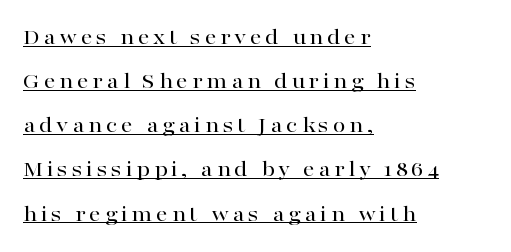
The image shows 23 px text type, upright; set left-aligned, loose line spacing (1.92x), underlined.
